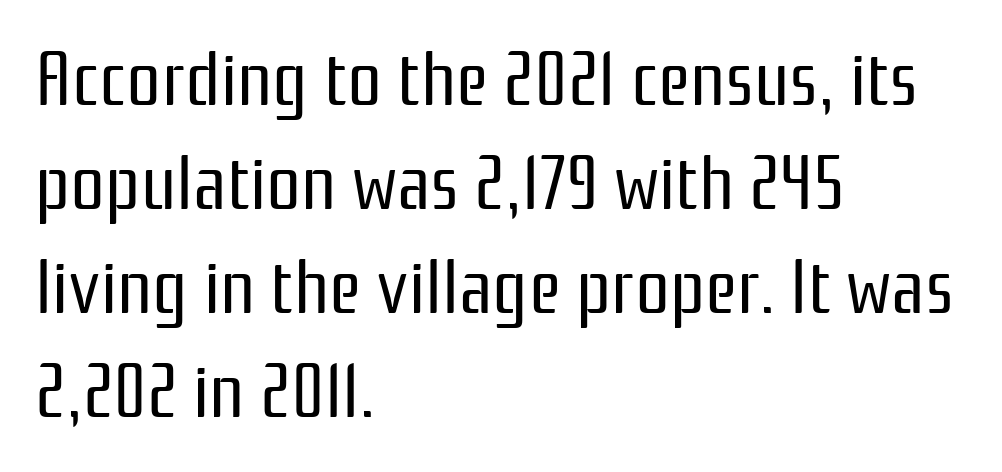
{"serif": "no", "italic": "no", "bold": "no", "weight": "regular", "width": "condensed", "stroke_contrast": "low", "x_height": "medium", "monospaced": "no", "underline": "no", "align": "left", "line_spacing": "normal", "line_spacing_ratio": 1.35, "letter_spacing": "normal", "letter_spacing_em": 0.0, "glyph_px": 77}
